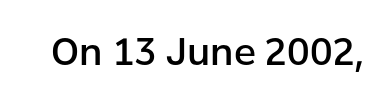
Q: Is the text bold? A: Semi-bold.
Q: Is the text italic (slanted)? A: No, it is upright.
Q: Is the typeface a serif or a sans-serif typeface? A: Sans-serif.
Q: Is the text underlined? A: No.
Q: Is the spacing between letters normal or unusually wide? A: Normal.
Q: Width (condensed, normal, or wide)? A: Normal.
Q: Stroke contrast? A: Low.
Q: x-height? A: Medium.
Q: Monospaced? A: No.
